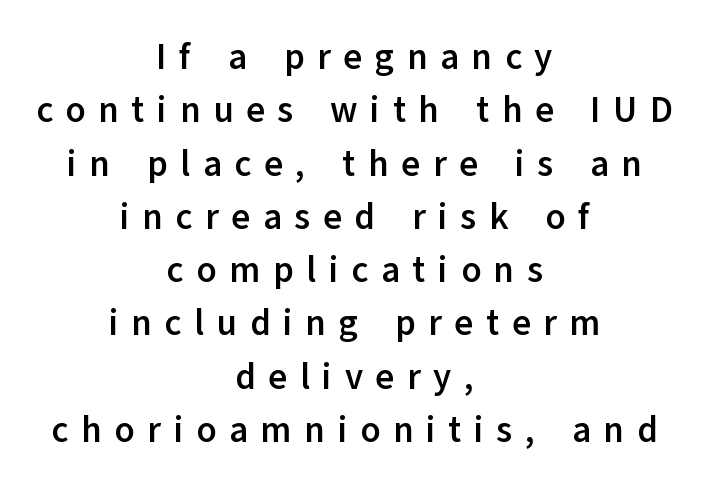
The image shows 36 px semibold sans-serif type, upright; set centered, normal line spacing (1.48x), unusually wide letter spacing (+0.35 em), not underlined; low stroke contrast and a medium x-height.
